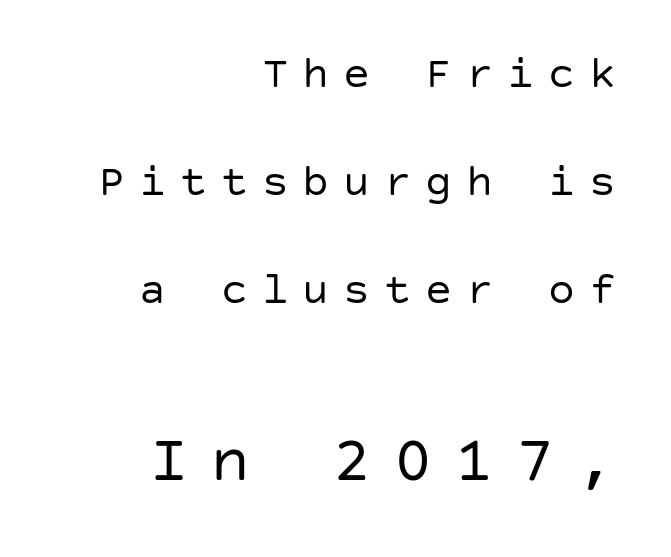
{"serif": "no", "italic": "no", "bold": "no", "weight": "regular", "width": "normal", "stroke_contrast": "low", "x_height": "large", "underline": "no", "align": "right", "line_spacing": "loose", "line_spacing_ratio": 2.4, "letter_spacing": "wide", "letter_spacing_em": 0.31, "larger_block": "second", "size_ratio": 1.49, "glyph_px": 67}
